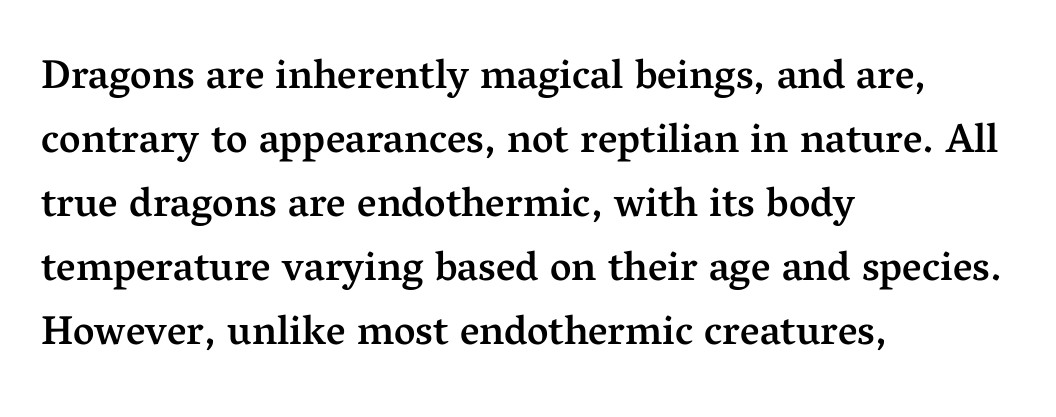
{"serif": "yes", "italic": "no", "bold": "semi", "weight": "semibold", "width": "normal", "stroke_contrast": "medium", "x_height": "medium", "monospaced": "no", "underline": "no", "align": "left", "line_spacing": "normal", "line_spacing_ratio": 1.56, "letter_spacing": "normal", "letter_spacing_em": 0.0, "glyph_px": 41}
